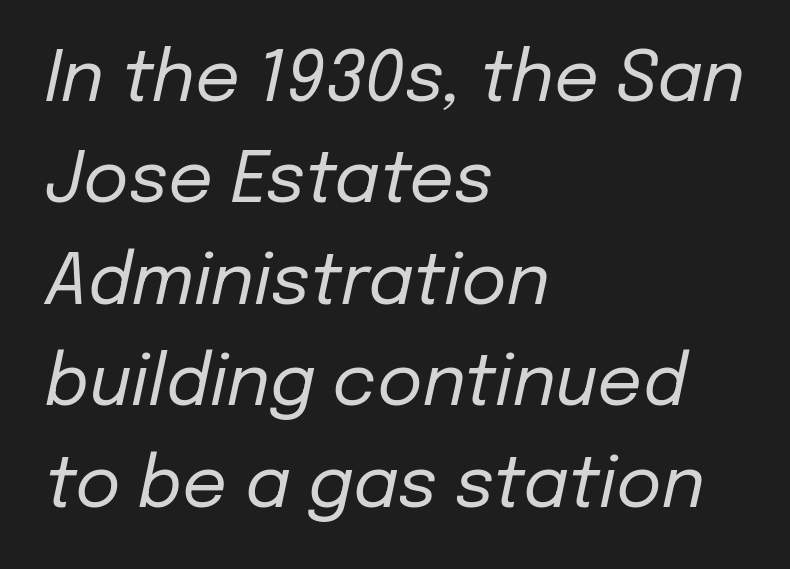
Proportional: the letters do not fall into vertical columns. Horizontal bands of white between lines are of average thickness. Here the glyphs are tracked normally, forming tight word shapes. Descenders are the only things crossing below the line. The lines are quadded left. The typesetting does not lean heavy: it is not bold.
